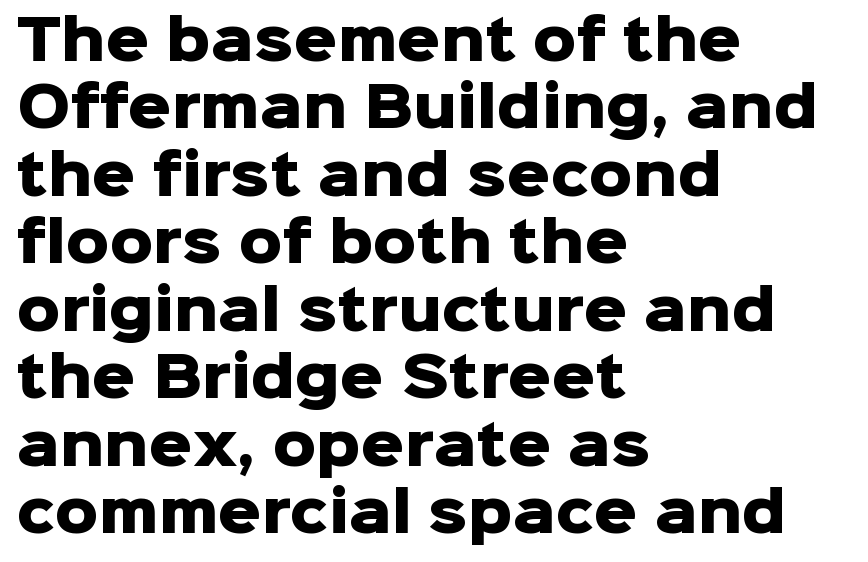
{"serif": "no", "italic": "no", "bold": "yes", "weight": "heavy", "width": "normal", "stroke_contrast": "low", "x_height": "medium", "monospaced": "no", "underline": "no", "align": "left", "line_spacing": "normal", "line_spacing_ratio": 1.25, "letter_spacing": "normal", "letter_spacing_em": 0.0, "glyph_px": 54}
